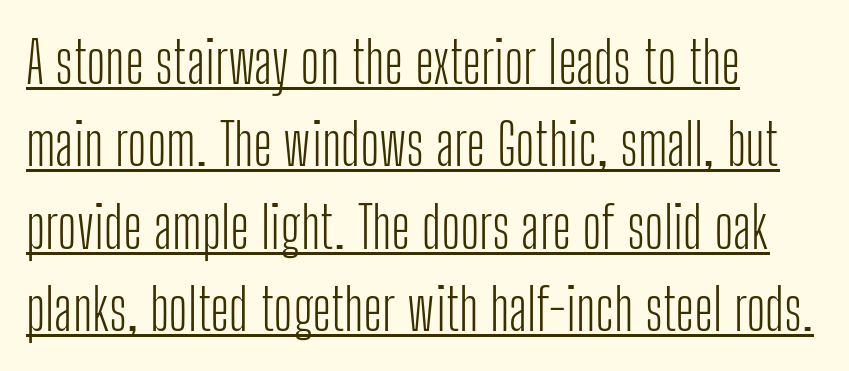
{"serif": "no", "italic": "no", "bold": "no", "weight": "light", "width": "condensed", "stroke_contrast": "low", "x_height": "medium", "monospaced": "no", "underline": "yes", "align": "left", "line_spacing": "normal", "line_spacing_ratio": 1.42, "letter_spacing": "normal", "letter_spacing_em": 0.0, "glyph_px": 58}
